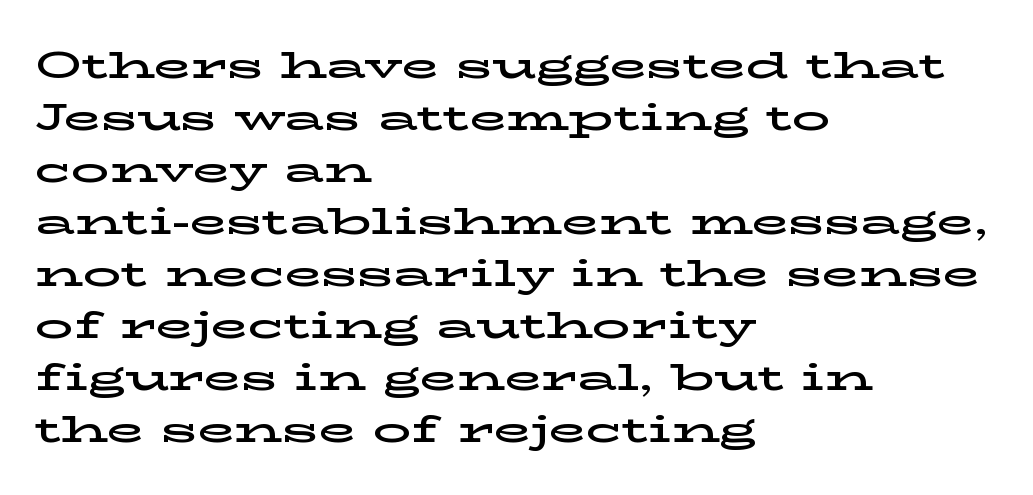
The image shows 38 px wide serif type, upright; set left-aligned, normal line spacing (1.37x), normal letter spacing, not underlined; low stroke contrast and a medium x-height.
